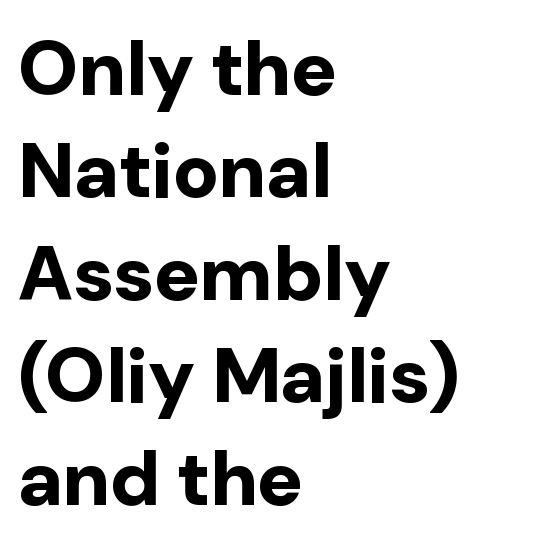
{"serif": "no", "italic": "no", "bold": "yes", "weight": "bold", "width": "normal", "stroke_contrast": "low", "x_height": "medium", "monospaced": "no", "underline": "no", "align": "left", "line_spacing": "normal", "line_spacing_ratio": 1.33, "letter_spacing": "normal", "letter_spacing_em": 0.0, "glyph_px": 77}
